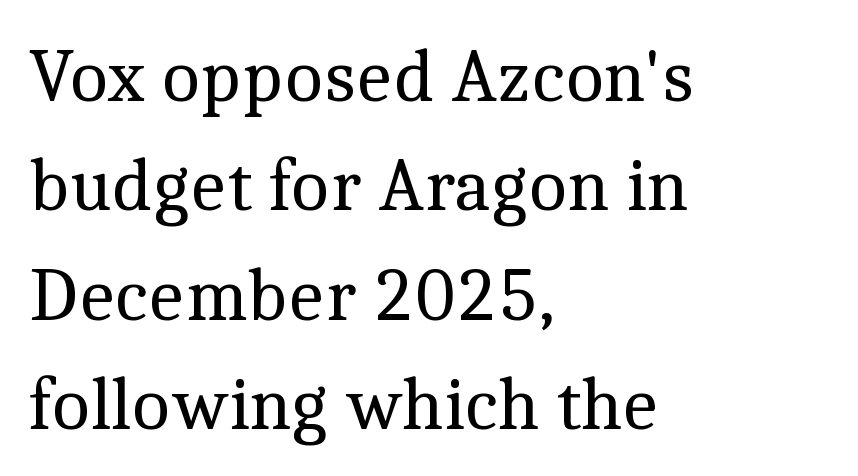
{"serif": "yes", "italic": "no", "bold": "no", "weight": "regular", "width": "normal", "x_height": "medium", "monospaced": "no", "underline": "no", "align": "left", "line_spacing": "normal", "line_spacing_ratio": 1.46, "letter_spacing": "normal", "letter_spacing_em": 0.0, "glyph_px": 75}
